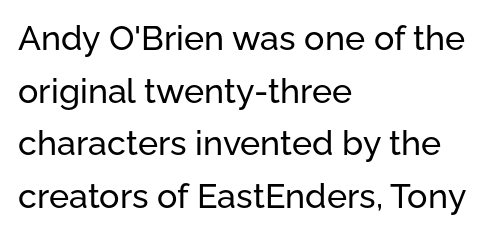
{"serif": "no", "italic": "no", "width": "normal", "stroke_contrast": "low", "x_height": "medium", "monospaced": "no", "underline": "no", "align": "left", "line_spacing": "normal", "line_spacing_ratio": 1.55, "letter_spacing": "normal", "letter_spacing_em": 0.0, "glyph_px": 34}
